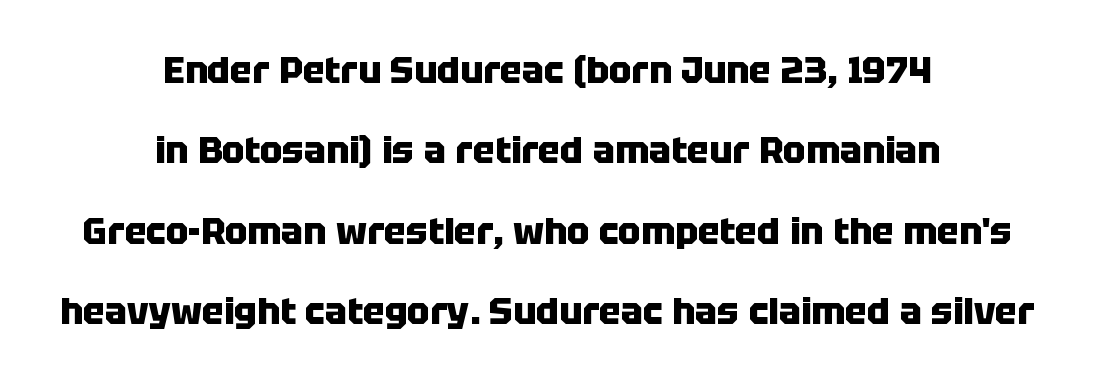
The strokes are fattened all the way to bold. The passage shown is typed in a proportional face where columns would drift. The string is rendered with underlining switched off. Regarding leading, the lines here are spaced well apart.
